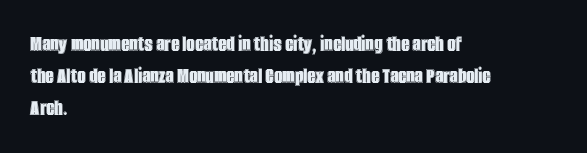
Does the leading feel generous? No, just average. The paragraph shown leans on its left margin. The string is rendered with underlining switched off. Here the glyphs are tracked normally, forming tight word shapes. The font's upright variant was chosen for this text.
